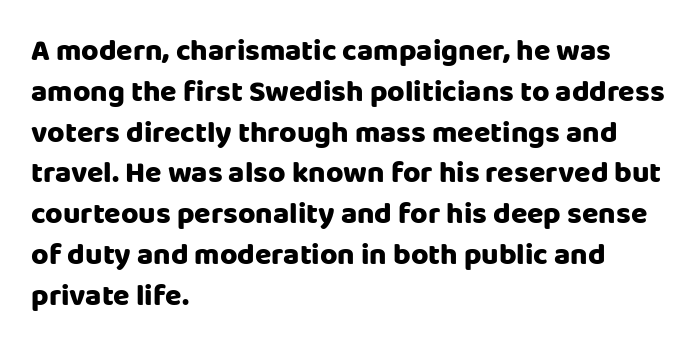
Q: Is the text italic (slanted)? A: No, it is upright.
Q: Is the typeface a serif or a sans-serif typeface? A: Sans-serif.
Q: Is the text underlined? A: No.
Q: How is the paragraph aligned? A: Left-aligned.
Q: Is the spacing between letters normal or unusually wide? A: Normal.
Q: Is the spacing between lines tight, normal or loose? A: Normal.
Q: Width (condensed, normal, or wide)? A: Normal.
Q: Stroke contrast? A: Low.
Q: x-height? A: Large.
Q: Monospaced? A: No.
